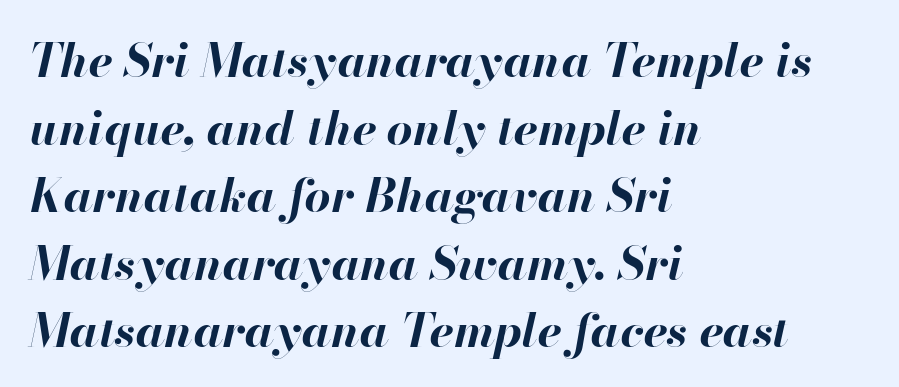
Vertically, the passage feels balanced, rows spaced as you'd expect. These lines are rendered in a variable-pitch font. The words here are not underlined. In terms of weight, the rendering is a true, heavy bold.
